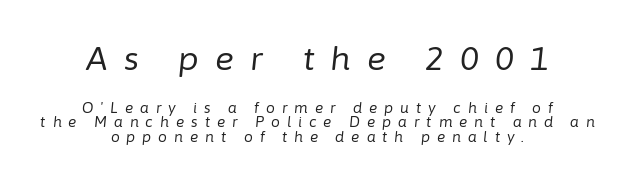
The image shows 32 px regular-weight type, italic (leaning right); set centered, tight line spacing (1.06x), unusually wide letter spacing (+0.5 em), not underlined; the first (top) block is 2.29x larger; low stroke contrast and a medium x-height.
